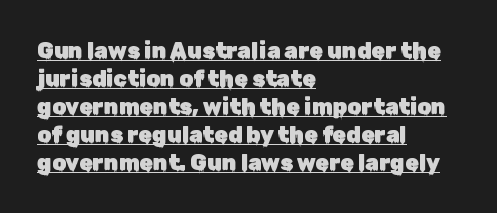
{"italic": "no", "underline": "yes", "align": "left", "line_spacing": "normal", "line_spacing_ratio": 1.27, "letter_spacing": "normal", "letter_spacing_em": 0.0, "glyph_px": 22}
